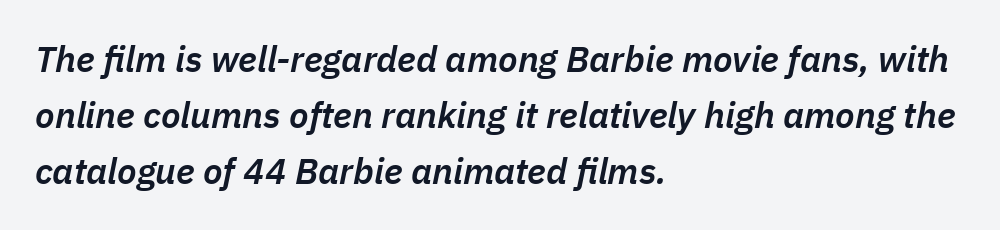
{"italic": "yes", "lean": "right", "slant_degrees": 11, "bold": "semi", "weight": "semibold", "width": "normal", "stroke_contrast": "low", "x_height": "medium", "monospaced": "no", "underline": "no", "align": "left", "line_spacing": "normal", "line_spacing_ratio": 1.56, "letter_spacing": "normal", "letter_spacing_em": 0.0, "glyph_px": 36}
